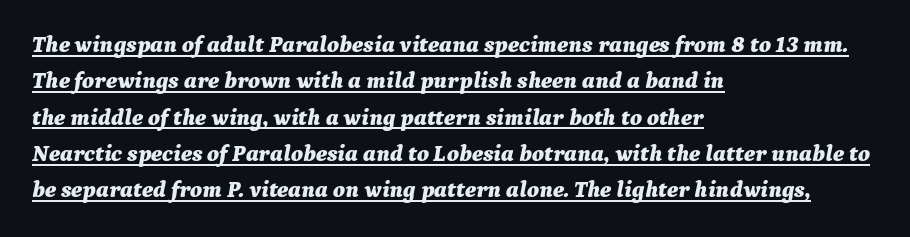
{"italic": "yes", "lean": "right", "slant_degrees": 9, "bold": "yes", "underline": "yes", "align": "left", "line_spacing": "normal", "line_spacing_ratio": 1.58, "letter_spacing": "normal", "letter_spacing_em": 0.0, "glyph_px": 23}
